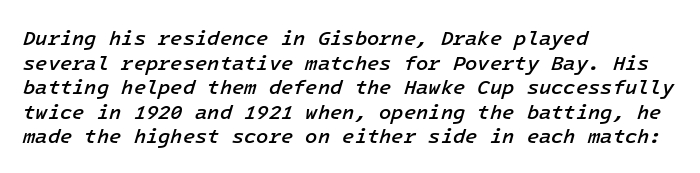
Tall strokes in this sample are angled rather than plumb. These lines stack with their left ends in a neat column. Between one letter and the next there's only the usual sliver of space. The face used here is a semibold: visibly heavier than regular, lighter than bold. Just letters on the line, the space beneath them empty.
